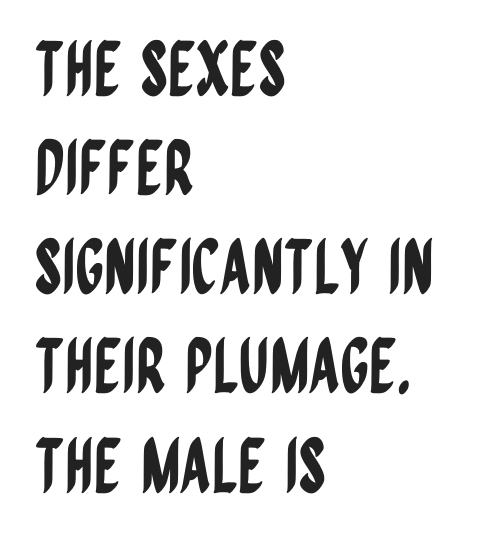
{"serif": "no", "italic": "no", "width": "condensed", "stroke_contrast": "low", "x_height": "large", "monospaced": "no", "underline": "no", "align": "left", "line_spacing": "normal", "line_spacing_ratio": 1.34, "letter_spacing": "normal", "letter_spacing_em": 0.0, "glyph_px": 74}
